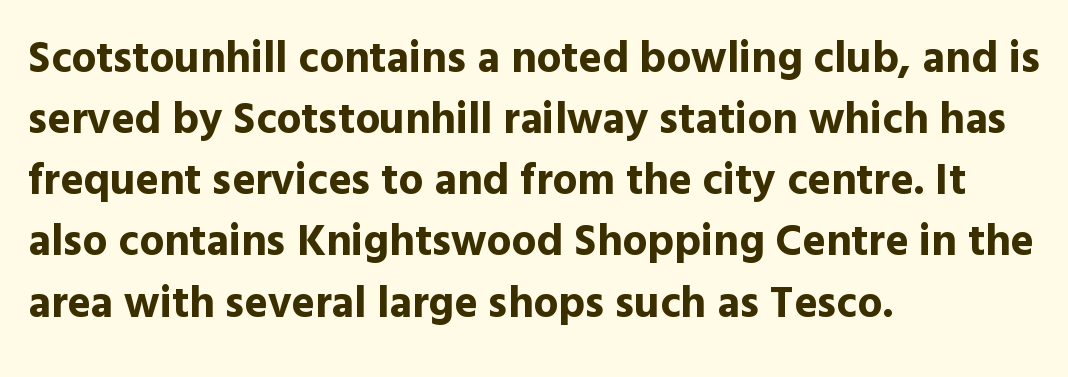
Each line starts at the same left margin while the right side varies. To sum up the face: it is a sans, with no serifs. Tall strokes in this sample are plumb rather than angled. The tracking reads as untouched default to a designer's eye. Baseline-to-baseline distance is the conventional proportion of letter height. The passage shown is typed in a proportional face where columns would drift.
